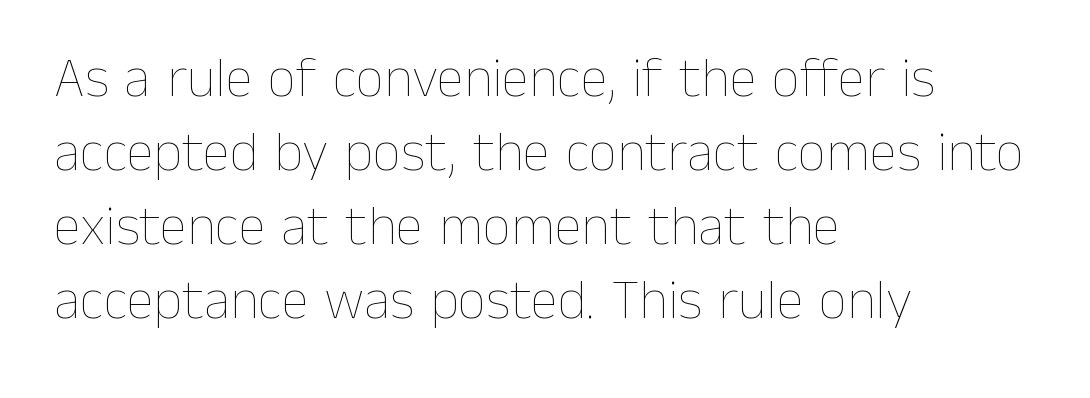
The letterforms sit shoulder to shoulder at normal distance. Quick note: interline space is typical. This is roman type, the default non-slanted kind. The typesetting does not lean heavy: it is not bold. Spacing verdict: proportional, widths tailored to each character.
